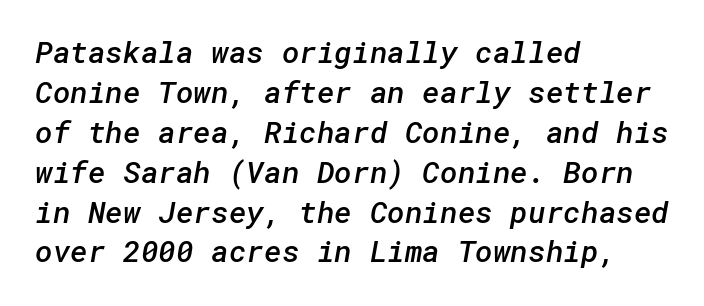
These lines are composed in type without serifs. Is the block centered? No — it sits flush against the left margin. Underlining? Definitely not there. In terms of weight, the rendering is demibold, just under bold.
